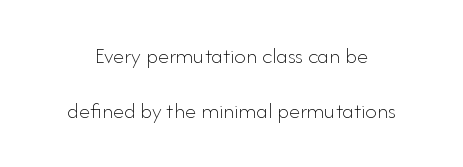
{"italic": "no", "bold": "no", "underline": "no", "line_spacing": "loose", "line_spacing_ratio": 2.4, "letter_spacing": "normal", "letter_spacing_em": 0.0, "glyph_px": 23}
